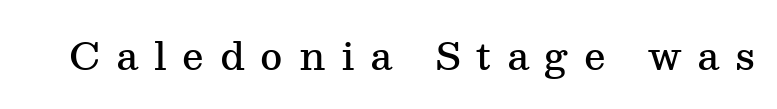
{"serif": "yes", "italic": "no", "bold": "semi", "weight": "semibold", "width": "normal", "stroke_contrast": "medium", "x_height": "medium", "monospaced": "no", "underline": "no", "letter_spacing": "wide", "letter_spacing_em": 0.41, "glyph_px": 38}
